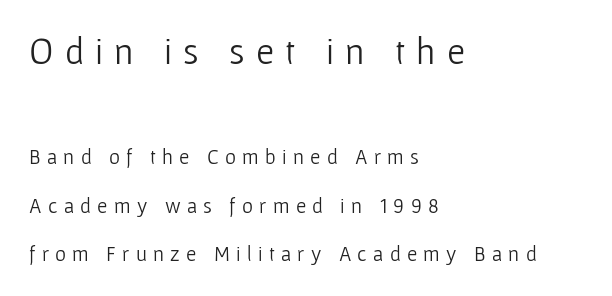
Here the designer chose a conventional face with non-uniform glyph widths. The font's upright variant was chosen for this text. This sample uses a sans-serif face. Each line starts at the same left margin while the right side varies. You could only call the tracking loose — the letters float apart. Quick note: underline off.
